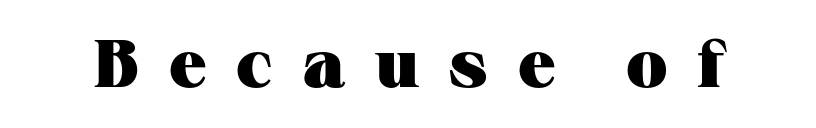
Each glyph is drawn with heavy, bold strokes. The font's upright variant was chosen for this text. Is this a fixed-width face? No — the glyphs have proportional, varying widths. Honestly, the letter spacing is so wide it's the main thing you notice. Rule under the text: the space is simply empty.
